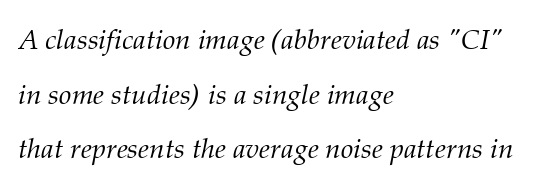
What kind of face is this? One with serifs. Clear beneath every line of the passage. In CSS terms this would be text-align: left. The face used here is rendered with its standard letterfit. This is not heavy type; no bold has been used.
